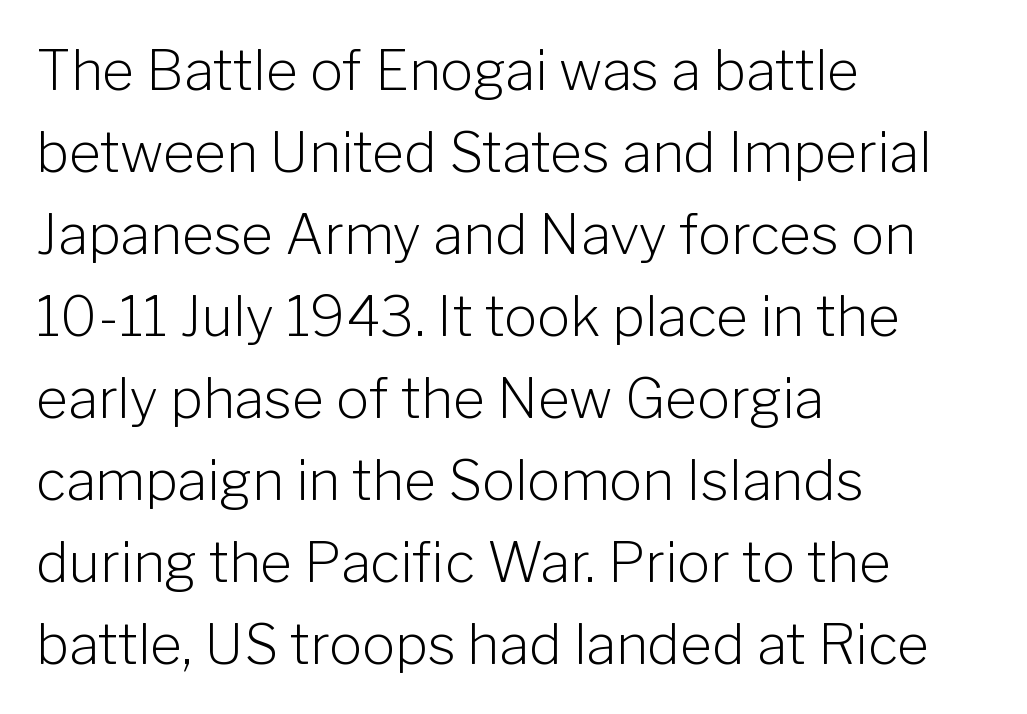
{"serif": "no", "italic": "no", "bold": "no", "weight": "light", "width": "normal", "stroke_contrast": "low", "x_height": "medium", "monospaced": "no", "underline": "no", "align": "left", "line_spacing": "normal", "line_spacing_ratio": 1.49, "letter_spacing": "normal", "letter_spacing_em": 0.0, "glyph_px": 55}
